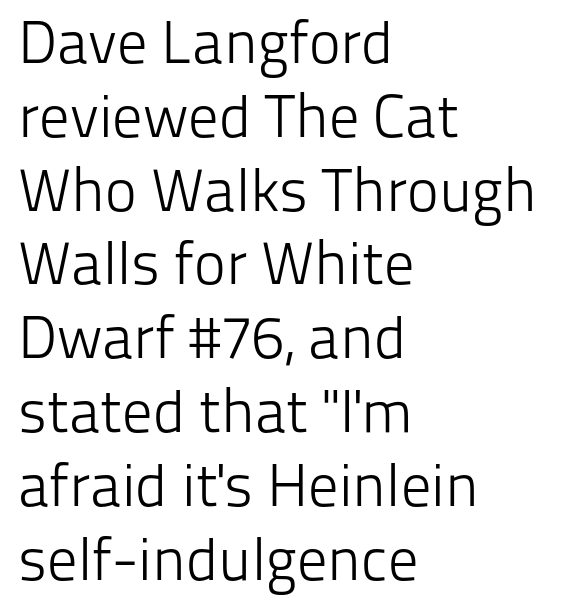
The image shows 60 px light sans-serif type, upright; set left-aligned, line spacing 1.23x, normal letter spacing, not underlined; low stroke contrast and a medium x-height.
